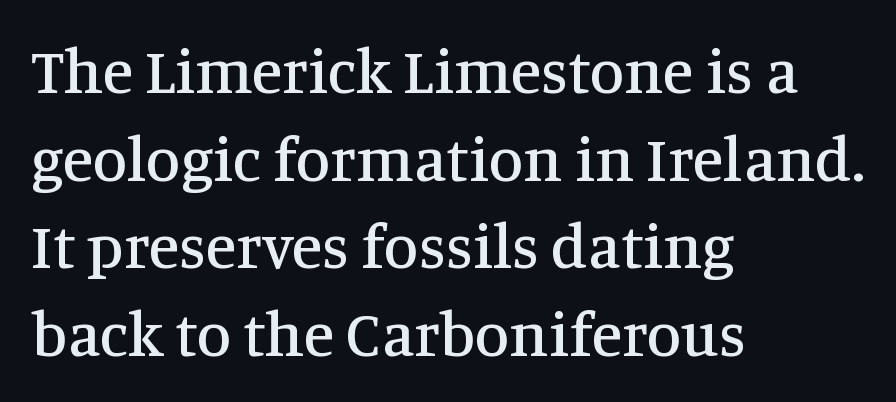
{"serif": "yes", "italic": "no", "width": "normal", "stroke_contrast": "medium", "x_height": "large", "monospaced": "no", "underline": "no", "align": "left", "line_spacing": "normal", "line_spacing_ratio": 1.39, "letter_spacing": "normal", "letter_spacing_em": 0.0, "glyph_px": 63}
